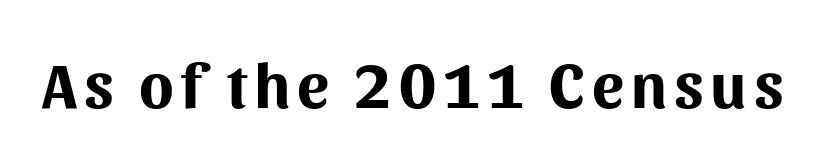
{"serif": "no", "italic": "no", "bold": "yes", "weight": "bold", "width": "normal", "stroke_contrast": "medium", "x_height": "medium", "monospaced": "no", "underline": "no", "glyph_px": 64}
